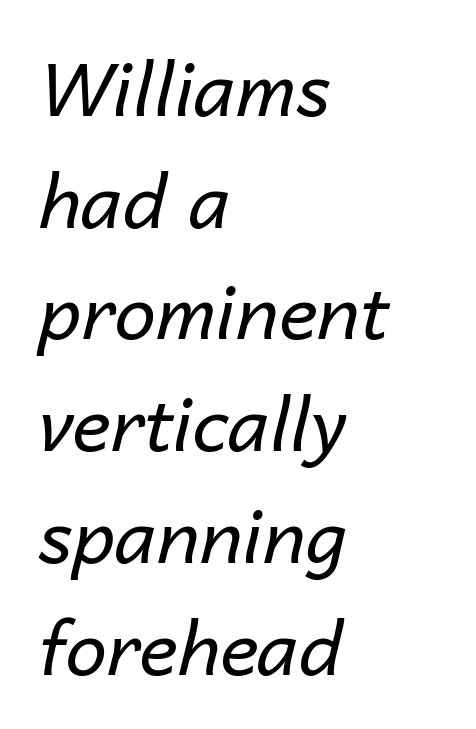
The image shows 74 px regular-weight type, italic (leaning right); set left-aligned, normal line spacing (1.51x), normal letter spacing, not underlined; low stroke contrast and a medium x-height.
